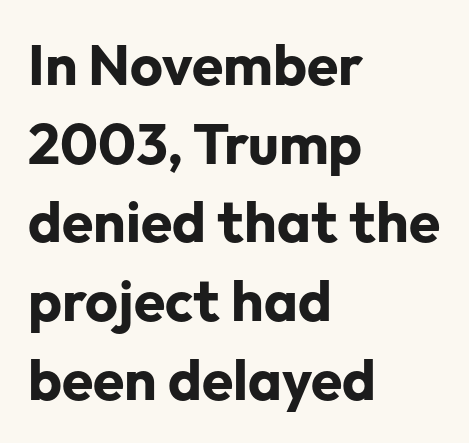
Q: Is the text bold? A: Yes.
Q: Is the text italic (slanted)? A: No, it is upright.
Q: Is the typeface a serif or a sans-serif typeface? A: Sans-serif.
Q: Is the text underlined? A: No.
Q: How is the paragraph aligned? A: Left-aligned.
Q: Is the spacing between letters normal or unusually wide? A: Normal.
Q: Is the spacing between lines tight, normal or loose? A: Normal.
Q: Width (condensed, normal, or wide)? A: Normal.
Q: Stroke contrast? A: Low.
Q: x-height? A: Medium.
Q: Monospaced? A: No.
